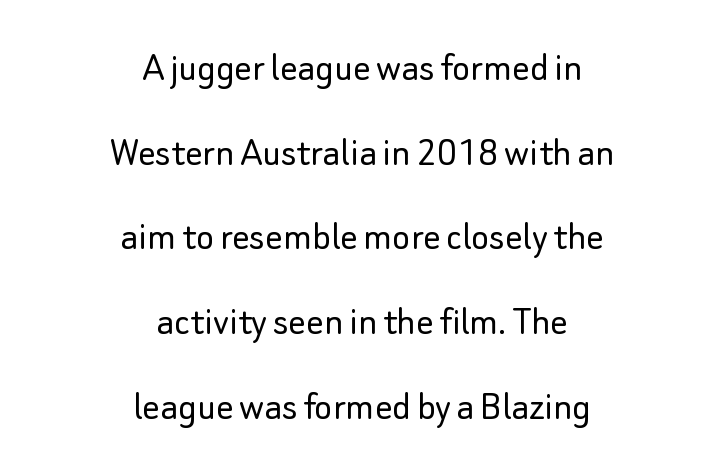
The font sits on the lighter half of the weight spectrum, regular included. The paragraph shown floats in the horizontal middle. Underline: absent. Every character sits straight up, as roman type does.
